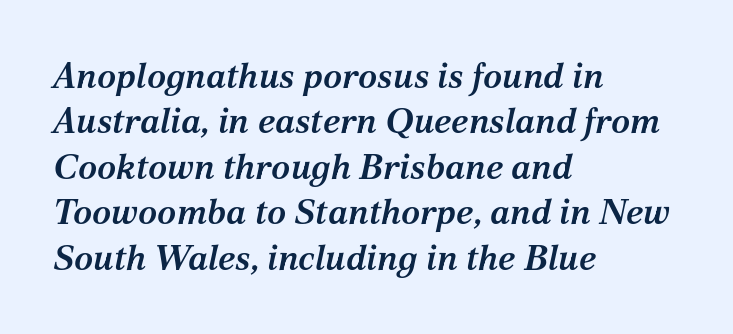
Q: Is the text bold? A: Semi-bold.
Q: Is the text italic (slanted)? A: Yes, it leans right by about 12 degrees.
Q: Is the typeface a serif or a sans-serif typeface? A: Serif.
Q: Is the text underlined? A: No.
Q: How is the paragraph aligned? A: Left-aligned.
Q: Is the spacing between letters normal or unusually wide? A: Normal.
Q: Is the spacing between lines tight, normal or loose? A: Normal.
Q: Width (condensed, normal, or wide)? A: Normal.
Q: Stroke contrast? A: Medium.
Q: x-height? A: Medium.
Q: Monospaced? A: No.
